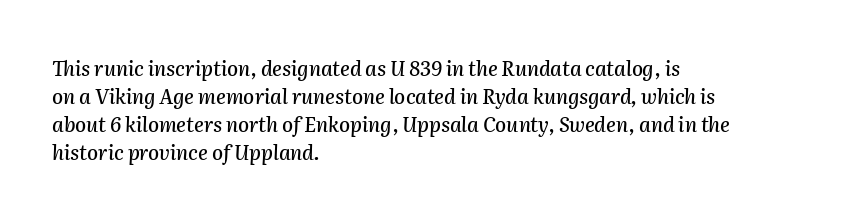
The passage shown stacks its lines at a standard gap. The text carries the slant typical of an italic or oblique font. Lines of text with bare space underneath. This sample is left-justified, so line endings fall wherever the words run out. Letter spacing: default.
